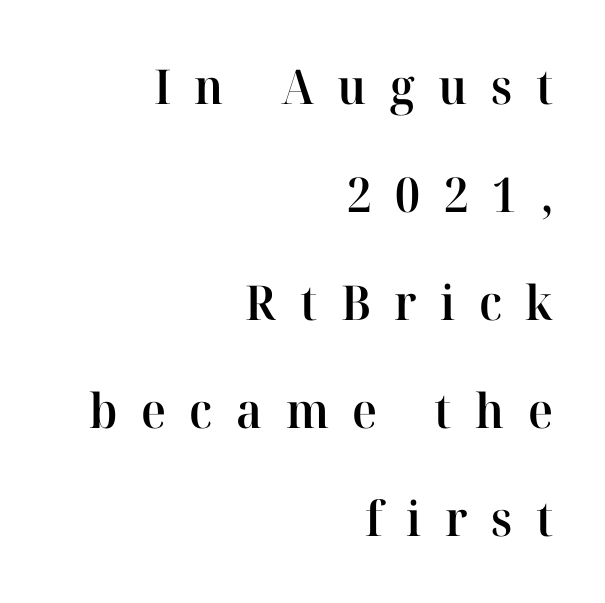
You could not count columns in this text — the font is proportionally spaced. Is the block centered? No — it sits flush against the right margin. Any mark beneath the type? The region is blank. Typesetter's note: demi weight, one step under bold. I'd call this a serif setting — the letters wear small feet. Display-style spreading of the glyphs; the letterfit is very open.
